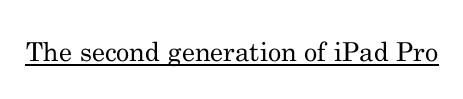
Q: Is the text bold? A: No.
Q: Is the text italic (slanted)? A: No, it is upright.
Q: Is the text underlined? A: Yes.
Q: Is the spacing between letters normal or unusually wide? A: Normal.
